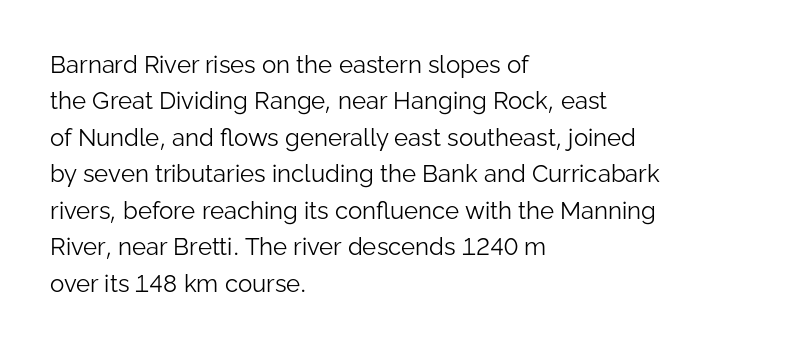
Q: Is the text bold? A: No.
Q: Is the text italic (slanted)? A: No, it is upright.
Q: Is the text underlined? A: No.
Q: How is the paragraph aligned? A: Left-aligned.
Q: Is the spacing between letters normal or unusually wide? A: Normal.
Q: Is the spacing between lines tight, normal or loose? A: Normal.
